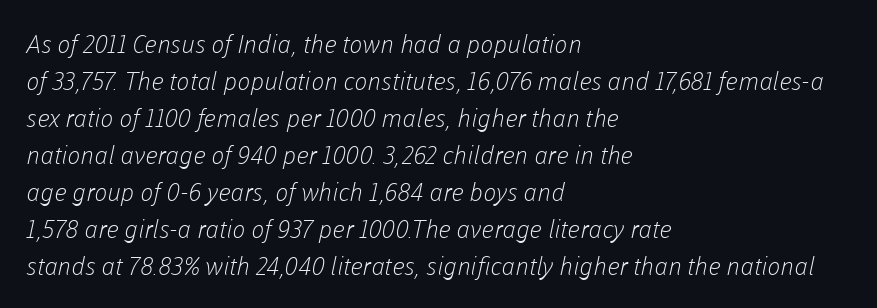
Q: Is the text bold? A: No.
Q: Is the text underlined? A: No.
Q: How is the paragraph aligned? A: Left-aligned.
Q: Is the spacing between letters normal or unusually wide? A: Normal.
Q: Is the spacing between lines tight, normal or loose? A: Normal.
